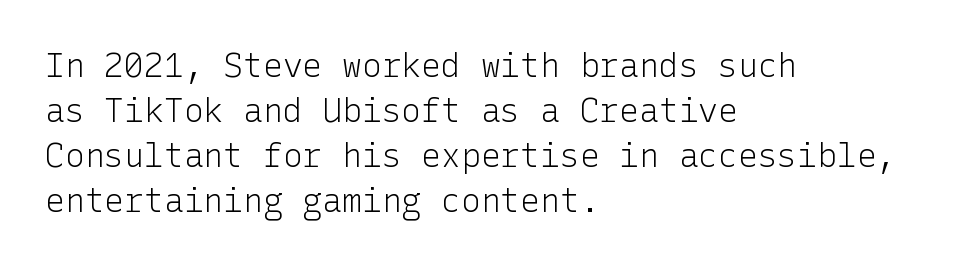
{"serif": "no", "italic": "no", "bold": "no", "weight": "light", "width": "normal", "stroke_contrast": "low", "x_height": "medium", "underline": "no", "align": "left", "line_spacing": "normal", "line_spacing_ratio": 1.36, "letter_spacing": "normal", "letter_spacing_em": 0.0, "glyph_px": 33}
